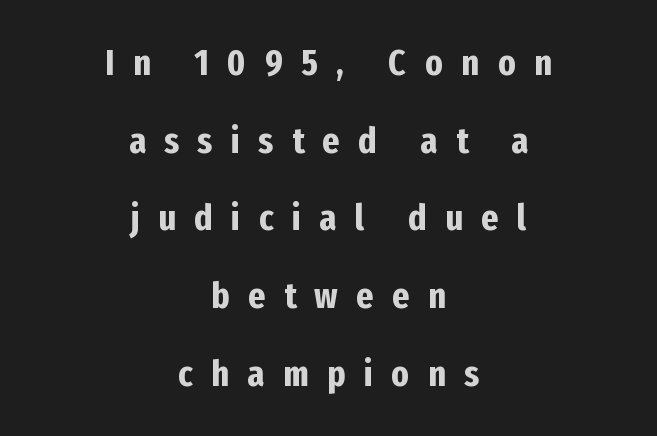
Each letter keeps its own natural width here, so spacing adapts to shape. Unlike a traditional serif, this face leaves its strokes unadorned. The glyphs are unaccompanied by any horizontal stroke below them. It's the straight-up-and-down kind of type. Leftover space on each line is divided equally before and after the words. Reading down the column, the eye jumps a long way to each next line.
